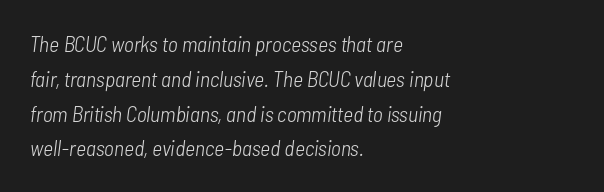
Yep, that's italic — everything's leaning. Typeset ragged right — the left edge is the straight one. A light-to-regular cut is what we see here. Beneath every word, the page is bare. In terms of letterspacing, this is plain default setting. Reading down the column, the eye jumps a familiar distance to each next line.
